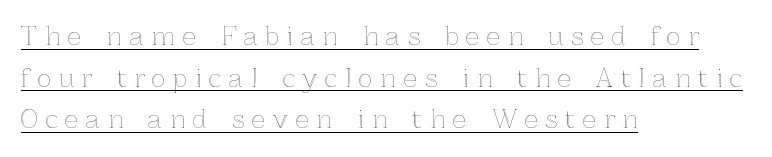
The words here are underlined. A classic flush-left, rag-right setting is used for this passage. A typesetter would mark this as roman, not italic. The tracking jumps out immediately: characters are airy and widely separated.
